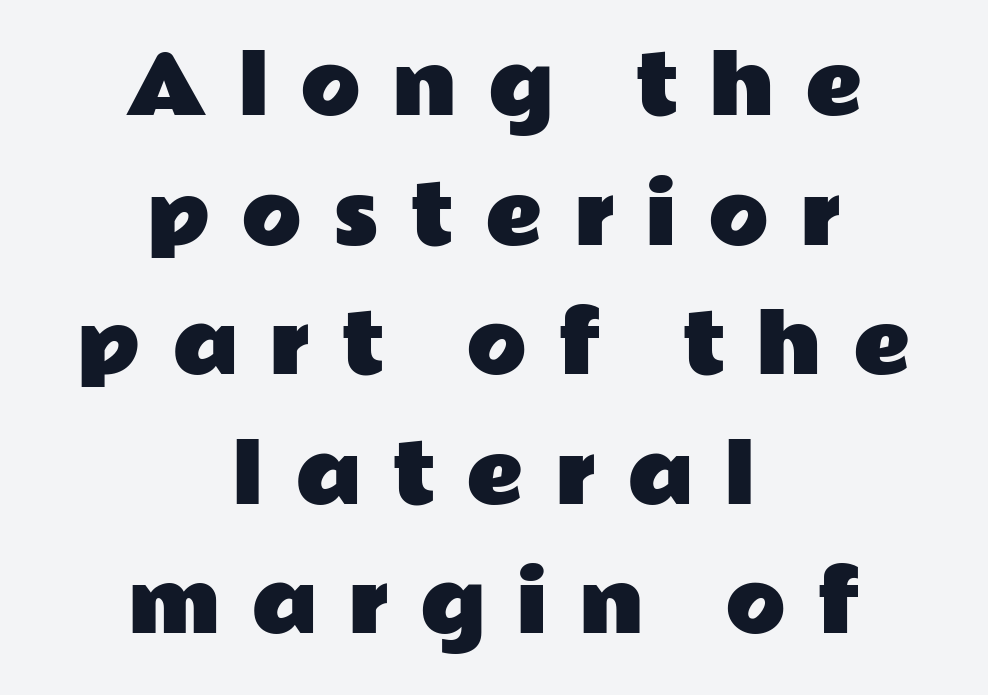
This sample uses an upright cut, with every glyph sitting square on the baseline. A typesetter would call this heavily tracked-out type. A typesetter would call this proportional, since set widths differ per character. Reading down the block, each line starts at a different indent, mirrored at its end. In terms of leading, this rendering sits right in the middle.
